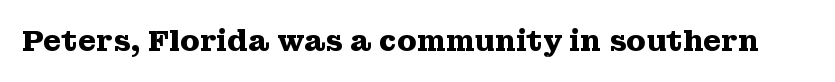
Q: Is the text bold? A: Yes.
Q: Is the text italic (slanted)? A: No, it is upright.
Q: Is the typeface a serif or a sans-serif typeface? A: Serif.
Q: Is the text underlined? A: No.
Q: Is the spacing between letters normal or unusually wide? A: Normal.
Q: Width (condensed, normal, or wide)? A: Wide.
Q: Stroke contrast? A: Medium.
Q: x-height? A: Medium.
Q: Monospaced? A: No.
